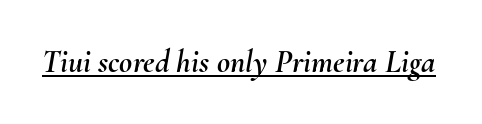
The rendering keeps characters at their native spacing. Decoration check: the copy is underlined. It's the slanting kind of type. Spacing verdict: proportional, widths tailored to each character.
